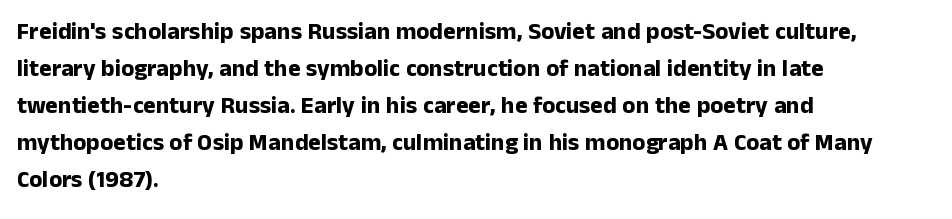
Q: Is the text bold? A: Yes.
Q: Is the text italic (slanted)? A: No, it is upright.
Q: Is the text underlined? A: No.
Q: How is the paragraph aligned? A: Left-aligned.
Q: Is the spacing between letters normal or unusually wide? A: Normal.
Q: Is the spacing between lines tight, normal or loose? A: Normal.
